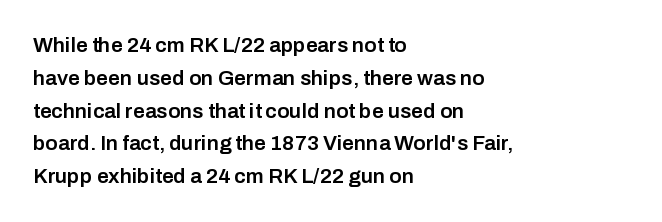
Q: Is the text bold? A: Semi-bold.
Q: Is the text italic (slanted)? A: No, it is upright.
Q: Is the text underlined? A: No.
Q: How is the paragraph aligned? A: Left-aligned.
Q: Is the spacing between letters normal or unusually wide? A: Normal.
Q: Is the spacing between lines tight, normal or loose? A: Normal.
